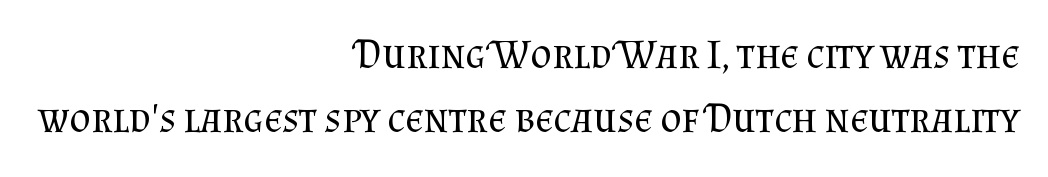
The image shows 41 px regular-weight serif type, upright; set right-aligned, normal line spacing (1.57x), normal letter spacing, not underlined; medium stroke contrast and a small x-height.
